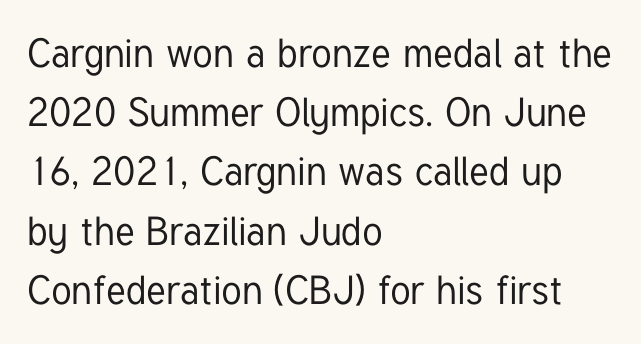
{"serif": "no", "italic": "no", "width": "condensed", "stroke_contrast": "low", "x_height": "medium", "monospaced": "no", "underline": "no", "align": "left", "line_spacing": "normal", "line_spacing_ratio": 1.48, "letter_spacing": "normal", "letter_spacing_em": 0.0, "glyph_px": 40}
